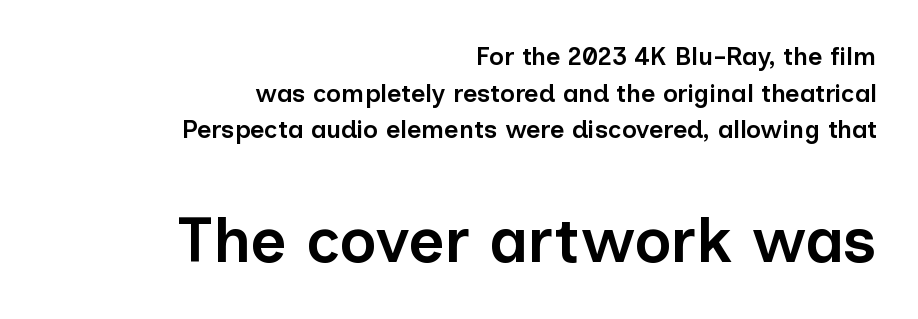
Q: Is the text bold? A: Semi-bold.
Q: Is the text italic (slanted)? A: No, it is upright.
Q: Is the typeface a serif or a sans-serif typeface? A: Sans-serif.
Q: Is the text underlined? A: No.
Q: How is the paragraph aligned? A: Right-aligned.
Q: Is the spacing between letters normal or unusually wide? A: Normal.
Q: Is the spacing between lines tight, normal or loose? A: Normal.
Q: Which block of text is set in a larger size, the first (top) or the second (bottom)? A: The second (bottom) one.
Q: Width (condensed, normal, or wide)? A: Normal.
Q: Stroke contrast? A: Low.
Q: x-height? A: Medium.
Q: Monospaced? A: No.
